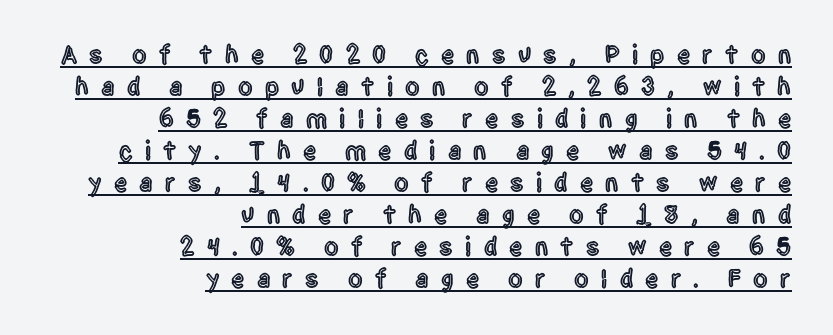
Q: Is the text italic (slanted)? A: No, it is upright.
Q: Is the text underlined? A: Yes.
Q: How is the paragraph aligned? A: Right-aligned.
Q: Is the spacing between letters normal or unusually wide? A: Unusually wide.
